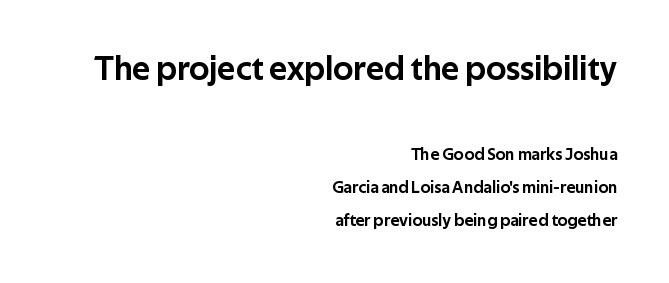
{"serif": "no", "italic": "no", "width": "normal", "stroke_contrast": "low", "x_height": "medium", "monospaced": "no", "underline": "no", "align": "right", "line_spacing": "loose", "line_spacing_ratio": 1.96, "letter_spacing": "normal", "letter_spacing_em": 0.0, "larger_block": "first", "size_ratio": 2.0, "glyph_px": 34}
